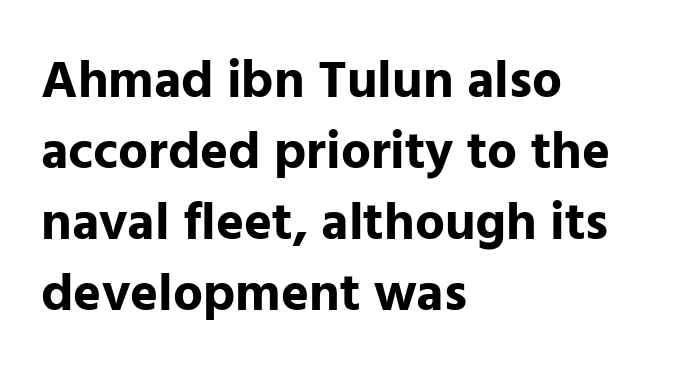
Q: Is the text bold? A: Yes.
Q: Is the text italic (slanted)? A: No, it is upright.
Q: Is the typeface a serif or a sans-serif typeface? A: Sans-serif.
Q: Is the text underlined? A: No.
Q: How is the paragraph aligned? A: Left-aligned.
Q: Is the spacing between letters normal or unusually wide? A: Normal.
Q: Is the spacing between lines tight, normal or loose? A: Normal.
Q: Width (condensed, normal, or wide)? A: Normal.
Q: Stroke contrast? A: Low.
Q: x-height? A: Medium.
Q: Monospaced? A: No.
